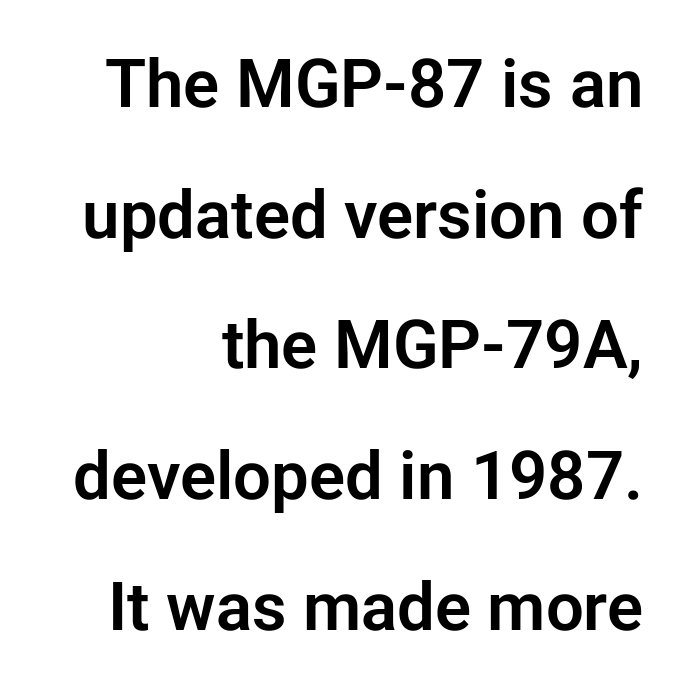
Q: Is the text italic (slanted)? A: No, it is upright.
Q: Is the typeface a serif or a sans-serif typeface? A: Sans-serif.
Q: Is the text underlined? A: No.
Q: How is the paragraph aligned? A: Right-aligned.
Q: Is the spacing between letters normal or unusually wide? A: Normal.
Q: Is the spacing between lines tight, normal or loose? A: Loose.
Q: Width (condensed, normal, or wide)? A: Normal.
Q: Stroke contrast? A: Low.
Q: x-height? A: Medium.
Q: Monospaced? A: No.
